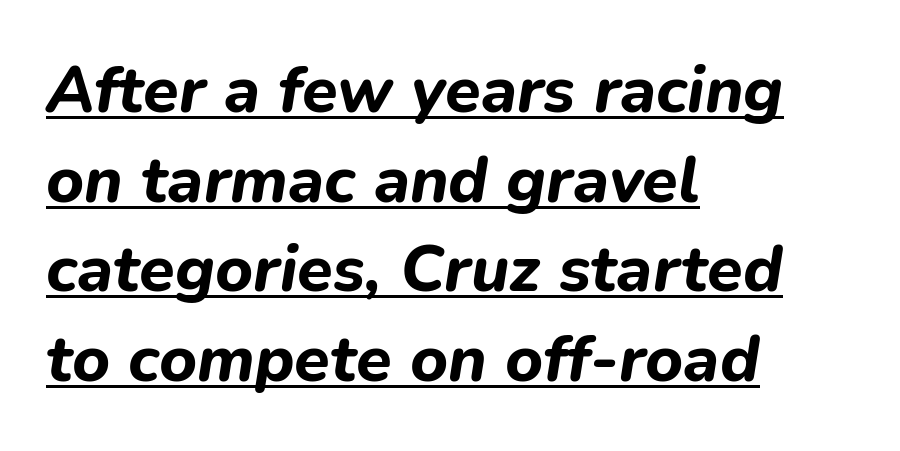
{"italic": "yes", "lean": "right", "slant_degrees": 9, "bold": "yes", "weight": "bold", "width": "normal", "stroke_contrast": "low", "x_height": "medium", "monospaced": "no", "underline": "yes", "align": "left", "line_spacing": "normal", "line_spacing_ratio": 1.38, "letter_spacing": "normal", "letter_spacing_em": 0.0, "glyph_px": 65}
